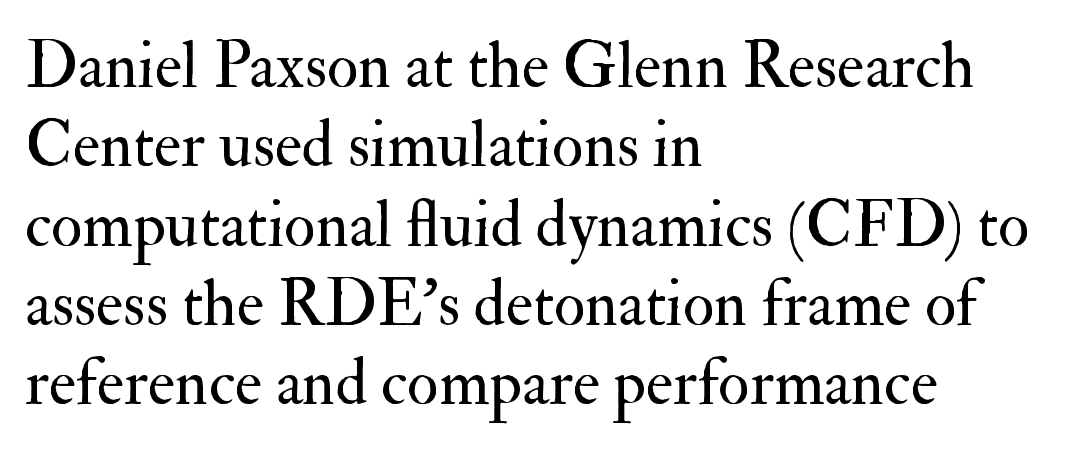
Yep, those are serifs on the letters. The characters are drawn with everyday or finer stroke widths. The space beneath each line is pristine and unruled. In terms of posture, this sample is upright. The letters sit at their default tracking, neither squeezed nor spread. Compared with a centered layout, this one pins lines to the left instead.
